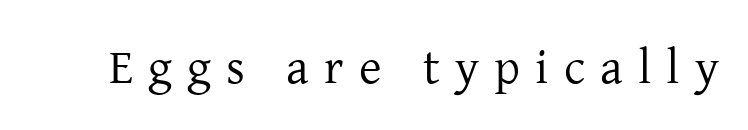
Q: Is the text bold? A: No.
Q: Is the text italic (slanted)? A: No, it is upright.
Q: Is the typeface a serif or a sans-serif typeface? A: Serif.
Q: Is the text underlined? A: No.
Q: Is the spacing between letters normal or unusually wide? A: Unusually wide.
Q: Width (condensed, normal, or wide)? A: Normal.
Q: Stroke contrast? A: Low.
Q: x-height? A: Medium.
Q: Monospaced? A: No.
